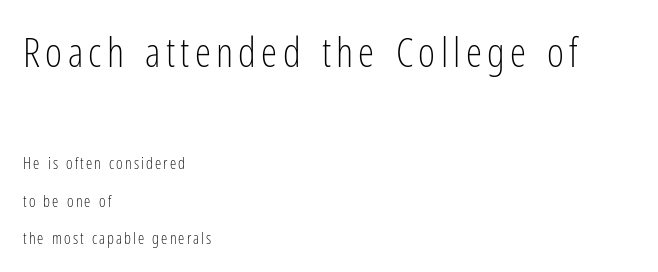
The image shows 41 px light, condensed sans-serif type, upright; set left-aligned, loose line spacing (2.33x), not underlined; the first (top) block is 2.56x larger; low stroke contrast and a medium x-height.
